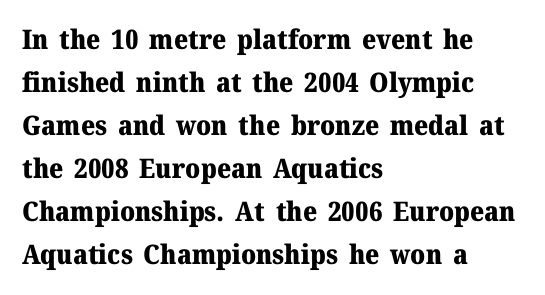
The image shows 27 px bold type, upright; set left-aligned, normal line spacing (1.59x), normal letter spacing, not underlined.
